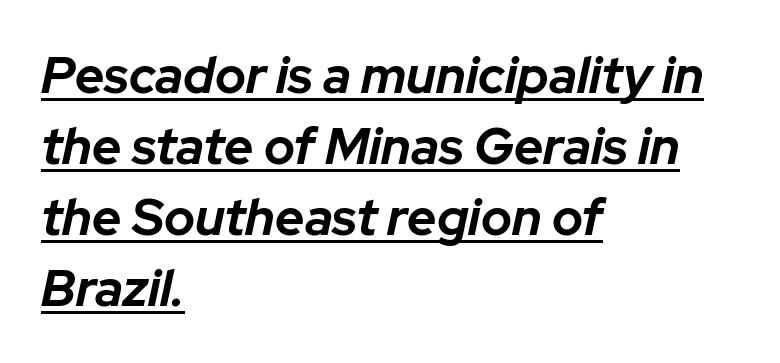
You can tell it's italic because the verticals aren't actually vertical. I'd describe the lettering as bold — thick and assertive. Caption: standard tracking, unaltered. What decoration does the sample have? An underline. This rendering uses left alignment, leaving the right contour irregular.
